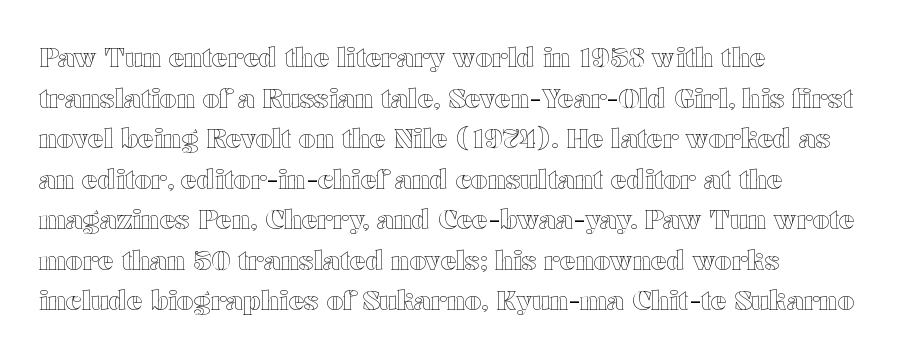
The image shows 26 px text type, upright; set left-aligned, normal line spacing (1.56x), normal letter spacing, not underlined.
